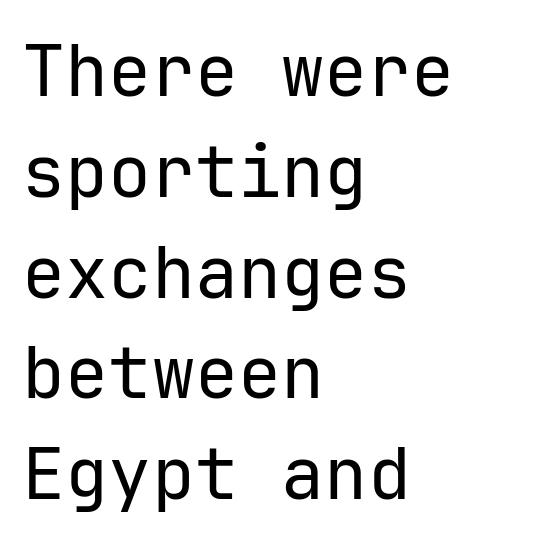
You could count columns in this text — the font is strictly monospaced. Examine the stroke ends and you'll find no serifs. The area under the type is left untouched. Nobody touched the tracking dial on this one. No italicization has been applied; the sample stays upright. Summary of vertical rhythm: regular, with standard interline spacing.
